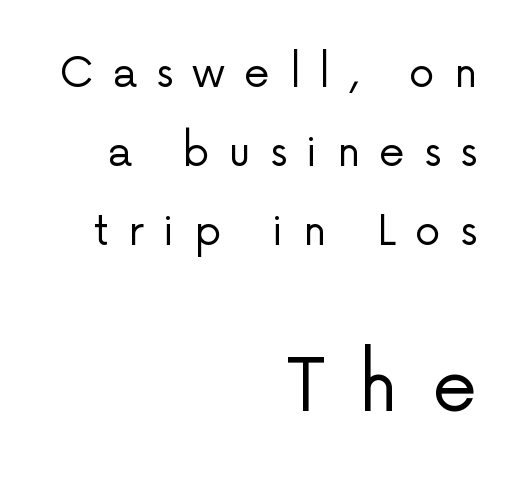
The image shows 72 px regular-weight sans-serif type, upright; set right-aligned, loose line spacing (1.93x), unusually wide letter spacing (+0.47 em), not underlined; the second (bottom) block is 1.76x larger; low stroke contrast and a medium x-height.
